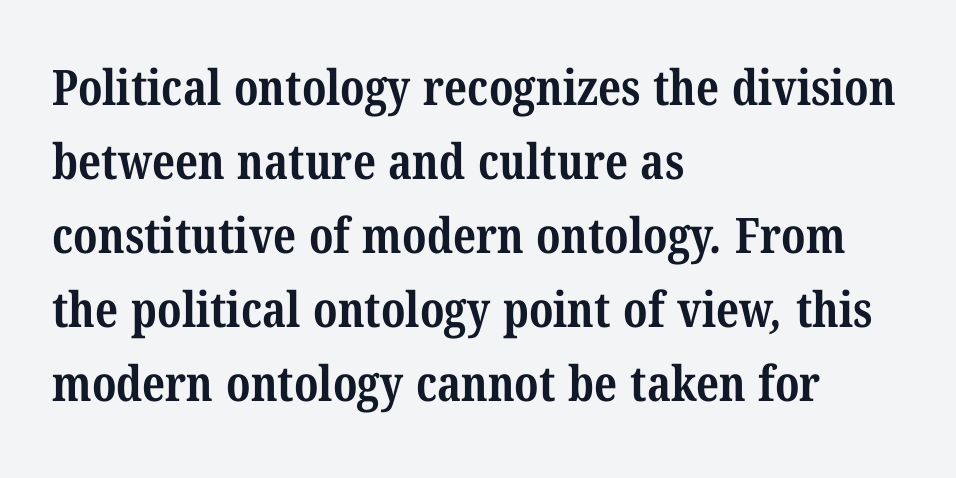
The foot of each line stays bare and open. Note the varied advance widths — an 'i' is clearly narrower than an 'm'. Summary of vertical rhythm: regular, with standard interline spacing. No extra tracking has been applied to these lines.
